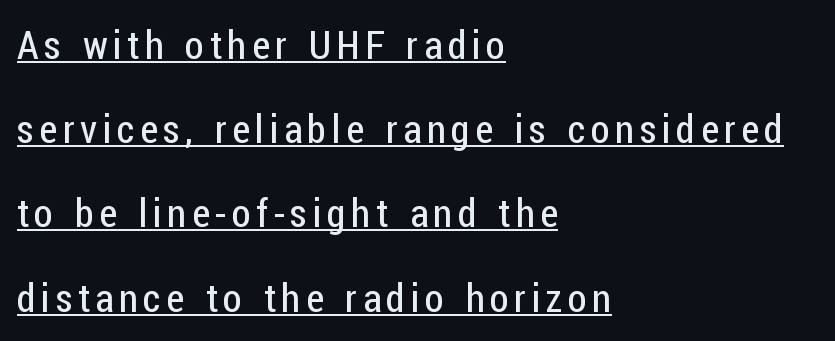
The image shows 39 px regular-weight, condensed sans-serif type, upright; set left-aligned, loose line spacing (2.16x), underlined; low stroke contrast and a medium x-height.
